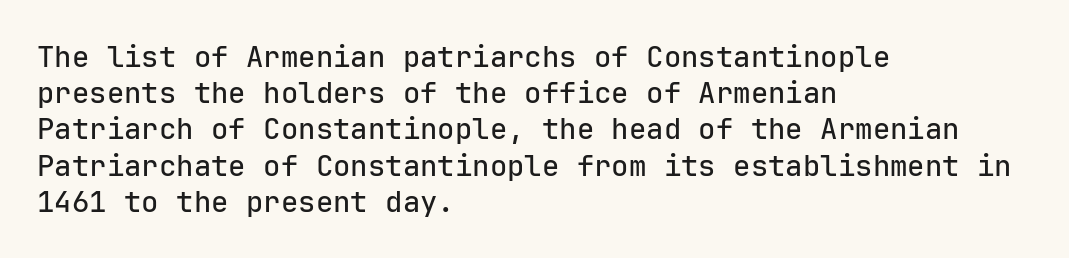
Q: Is the text italic (slanted)? A: No, it is upright.
Q: Is the typeface a serif or a sans-serif typeface? A: Sans-serif.
Q: Is the text underlined? A: No.
Q: How is the paragraph aligned? A: Left-aligned.
Q: Is the spacing between letters normal or unusually wide? A: Normal.
Q: Is the spacing between lines tight, normal or loose? A: Normal.
Q: Width (condensed, normal, or wide)? A: Normal.
Q: Stroke contrast? A: Low.
Q: x-height? A: Medium.
Q: Monospaced? A: Yes.
